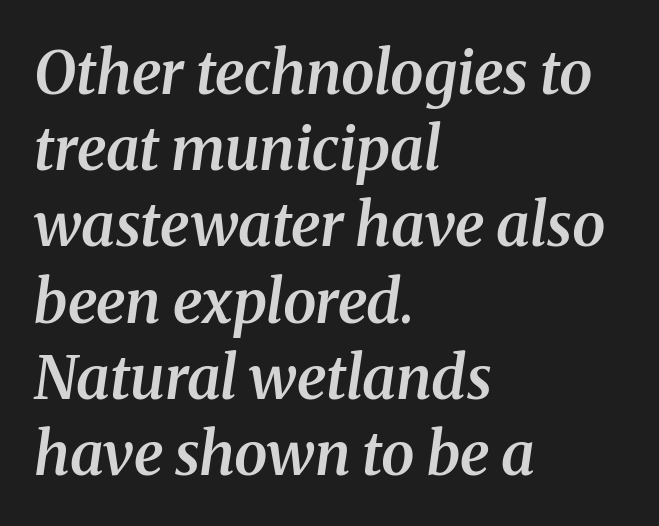
Q: Is the text bold? A: Semi-bold.
Q: Is the text italic (slanted)? A: Yes, it leans right by about 8 degrees.
Q: Is the typeface a serif or a sans-serif typeface? A: Serif.
Q: Is the text underlined? A: No.
Q: How is the paragraph aligned? A: Left-aligned.
Q: Is the spacing between letters normal or unusually wide? A: Normal.
Q: Is the spacing between lines tight, normal or loose? A: Normal.
Q: Width (condensed, normal, or wide)? A: Normal.
Q: Stroke contrast? A: Medium.
Q: x-height? A: Medium.
Q: Monospaced? A: No.
